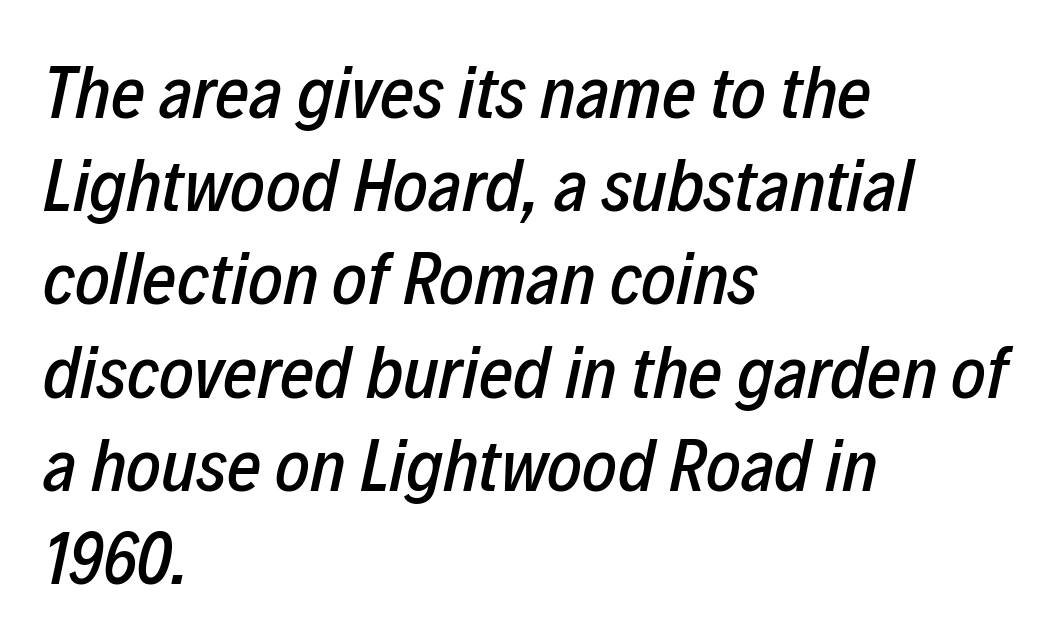
{"italic": "yes", "lean": "right", "slant_degrees": 12, "width": "condensed", "stroke_contrast": "low", "x_height": "medium", "monospaced": "no", "underline": "no", "align": "left", "line_spacing": "normal", "line_spacing_ratio": 1.26, "letter_spacing": "normal", "letter_spacing_em": 0.0, "glyph_px": 74}
